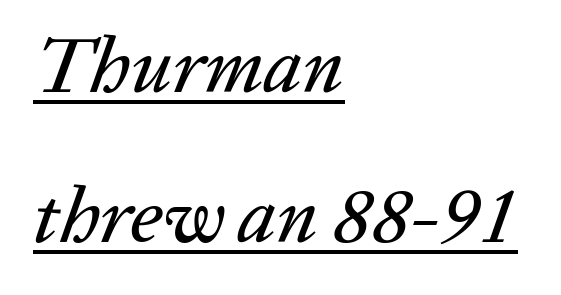
Q: Is the text italic (slanted)? A: Yes, it leans right by about 20 degrees.
Q: Is the text underlined? A: Yes.
Q: How is the paragraph aligned? A: Left-aligned.
Q: Is the spacing between letters normal or unusually wide? A: Normal.
Q: Is the spacing between lines tight, normal or loose? A: Loose.
Q: Width (condensed, normal, or wide)? A: Normal.
Q: Stroke contrast? A: Low.
Q: x-height? A: Medium.
Q: Monospaced? A: No.
